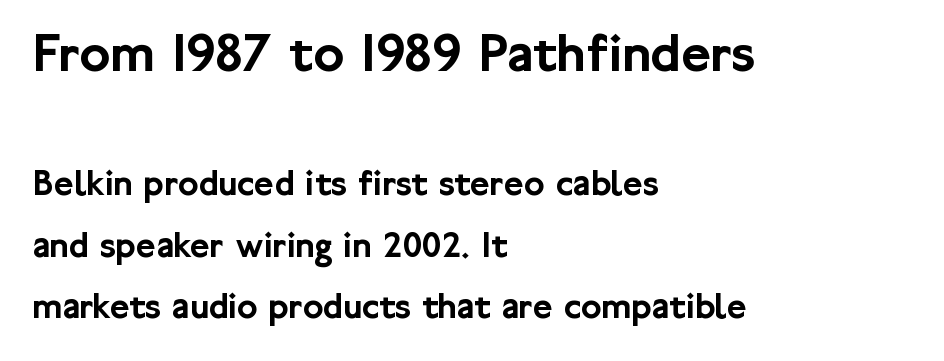
Q: Is the text italic (slanted)? A: No, it is upright.
Q: Is the typeface a serif or a sans-serif typeface? A: Sans-serif.
Q: Is the text underlined? A: No.
Q: How is the paragraph aligned? A: Left-aligned.
Q: Is the spacing between letters normal or unusually wide? A: Normal.
Q: Is the spacing between lines tight, normal or loose? A: Normal.
Q: Which block of text is set in a larger size, the first (top) or the second (bottom)? A: The first (top) one.
Q: Width (condensed, normal, or wide)? A: Normal.
Q: Stroke contrast? A: Low.
Q: x-height? A: Medium.
Q: Monospaced? A: No.
